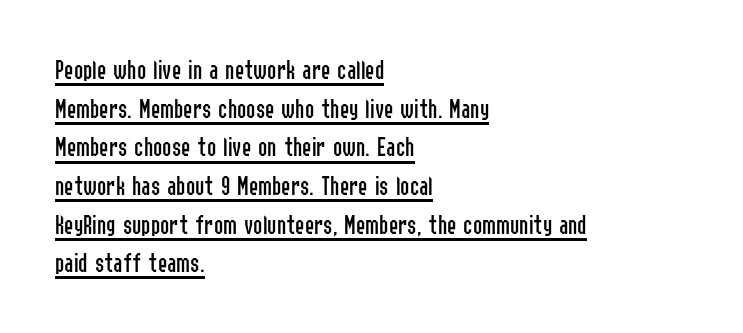
This is the regular roman posture of the typeface. You could call the tracking neutral — neither tight nor loose. The lines in this sample share a left origin and differ only in where they stop. Rows of type keep a routine distance in the vertical direction.
